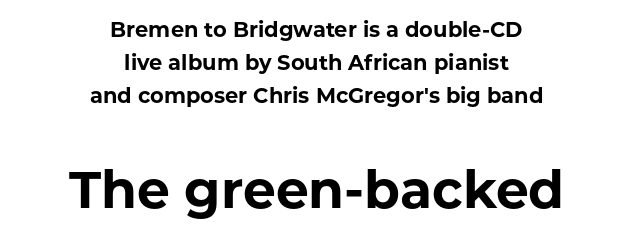
{"serif": "no", "italic": "no", "bold": "yes", "weight": "bold", "width": "normal", "stroke_contrast": "low", "x_height": "medium", "monospaced": "no", "underline": "no", "align": "center", "line_spacing": "normal", "line_spacing_ratio": 1.57, "letter_spacing": "normal", "letter_spacing_em": 0.0, "larger_block": "second", "size_ratio": 2.48, "glyph_px": 52}
